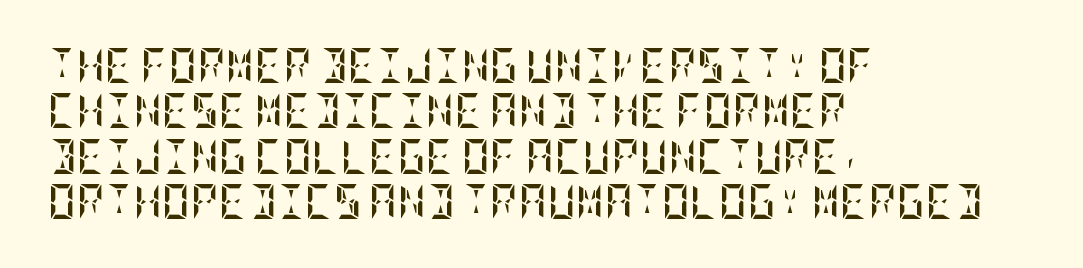
The image shows 35 px semibold, condensed type, upright; set left-aligned, normal line spacing (1.3x), normal letter spacing, not underlined; low stroke contrast and a large x-height.
